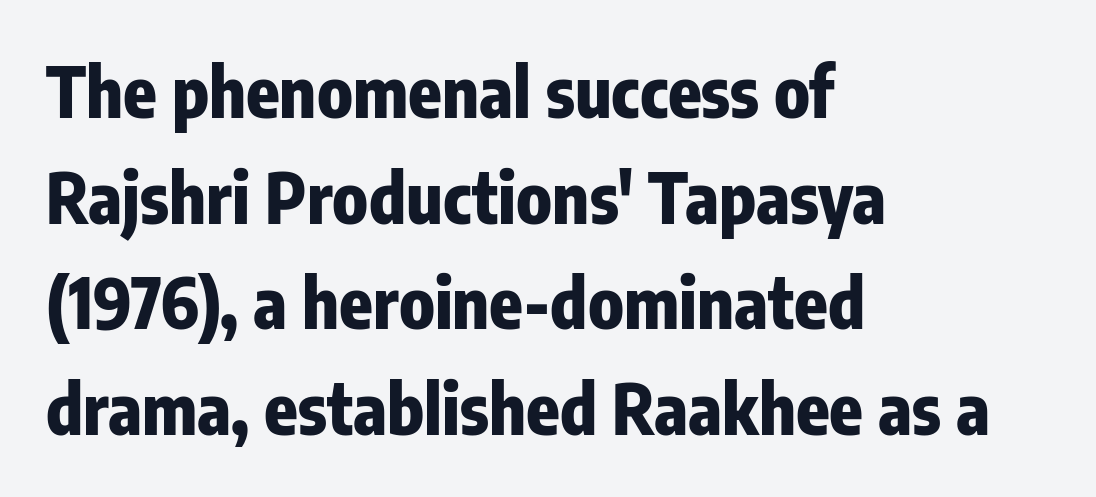
Q: Is the text bold? A: Yes.
Q: Is the text italic (slanted)? A: No, it is upright.
Q: Is the typeface a serif or a sans-serif typeface? A: Sans-serif.
Q: Is the text underlined? A: No.
Q: How is the paragraph aligned? A: Left-aligned.
Q: Is the spacing between letters normal or unusually wide? A: Normal.
Q: Is the spacing between lines tight, normal or loose? A: Normal.
Q: Width (condensed, normal, or wide)? A: Condensed.
Q: Stroke contrast? A: Low.
Q: x-height? A: Medium.
Q: Monospaced? A: No.
